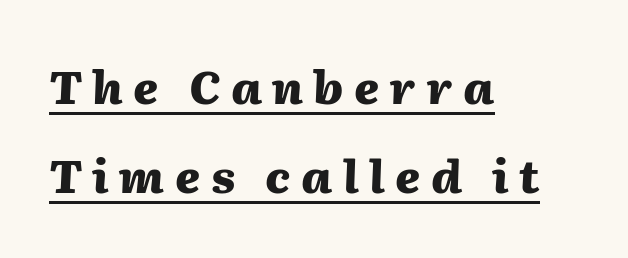
Display-style spreading of the glyphs; the letterfit is very open. Compared with an ordinary text face, these strokes are far heavier — a full bold. Decoration check: the copy is underlined. An italicized treatment has been applied to the whole sample. The text block is weighted toward the left margin, trailing off unevenly rightward.
